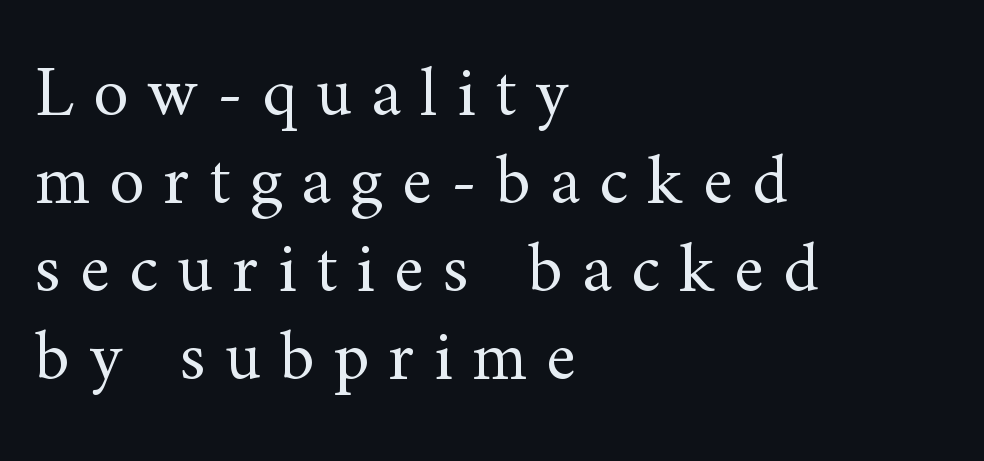
The image shows 71 px regular-weight serif type, upright; set left-aligned, line spacing 1.24x, unusually wide letter spacing (+0.27 em), not underlined; medium stroke contrast and a small x-height.
